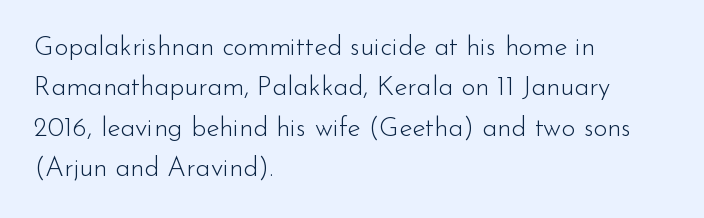
{"italic": "no", "bold": "no", "underline": "no", "align": "left", "line_spacing": "normal", "line_spacing_ratio": 1.5, "letter_spacing": "normal", "letter_spacing_em": 0.0, "glyph_px": 27}
